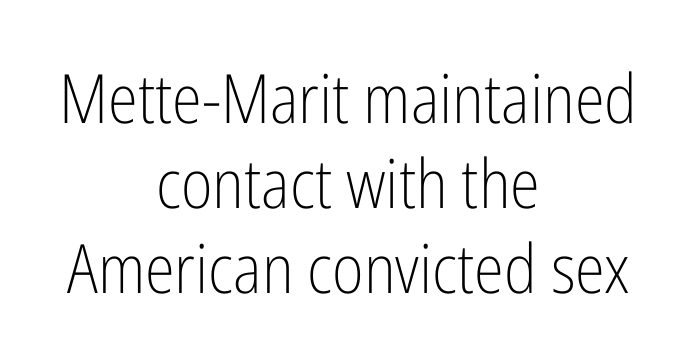
{"serif": "no", "italic": "no", "bold": "no", "weight": "light", "width": "condensed", "stroke_contrast": "low", "x_height": "medium", "monospaced": "no", "underline": "no", "align": "center", "line_spacing": "normal", "line_spacing_ratio": 1.25, "letter_spacing": "normal", "letter_spacing_em": 0.0, "glyph_px": 68}
